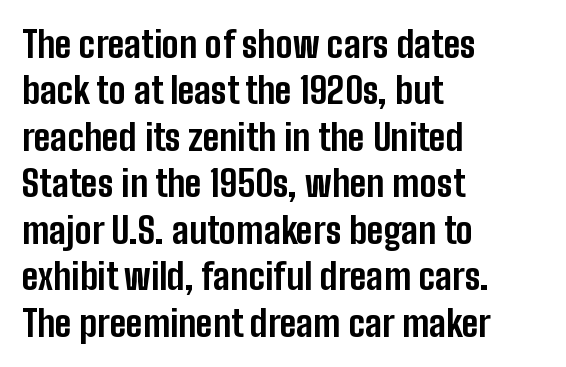
Q: Is the text bold? A: Yes.
Q: Is the text italic (slanted)? A: No, it is upright.
Q: Is the typeface a serif or a sans-serif typeface? A: Sans-serif.
Q: Is the text underlined? A: No.
Q: How is the paragraph aligned? A: Left-aligned.
Q: Is the spacing between letters normal or unusually wide? A: Normal.
Q: Is the spacing between lines tight, normal or loose? A: Normal.
Q: Width (condensed, normal, or wide)? A: Condensed.
Q: Stroke contrast? A: Low.
Q: x-height? A: Medium.
Q: Monospaced? A: No.
